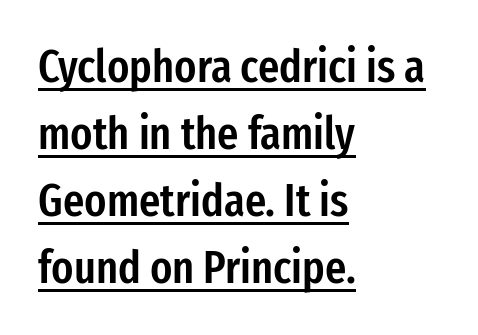
{"serif": "no", "italic": "no", "bold": "semi", "weight": "semibold", "width": "condensed", "stroke_contrast": "low", "x_height": "medium", "monospaced": "no", "underline": "yes", "align": "left", "line_spacing": "normal", "line_spacing_ratio": 1.46, "letter_spacing": "normal", "letter_spacing_em": 0.0, "glyph_px": 46}
